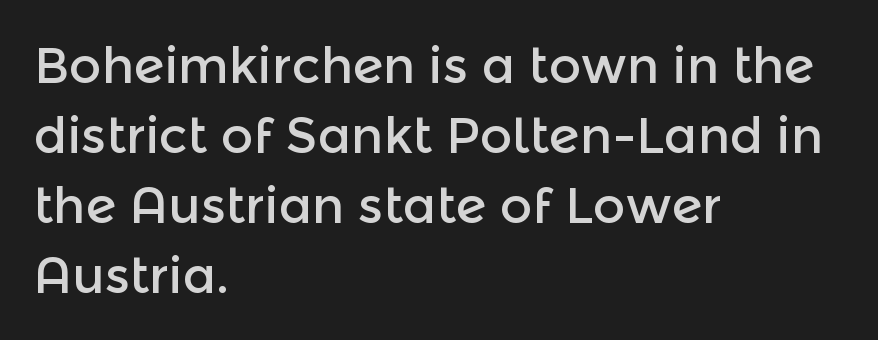
The image shows 50 px sans-serif type, upright; set left-aligned, normal line spacing (1.4x), normal letter spacing, not underlined; a medium x-height.
